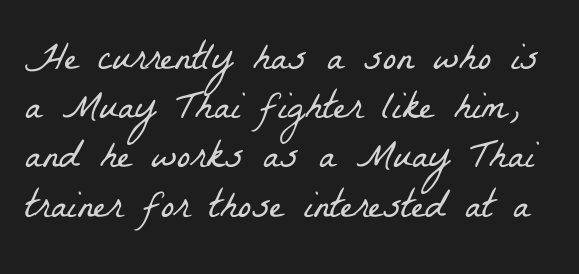
The weight tops out at a normal text grade. The text was rendered using a seriffed face with decorative stroke endings. A typesetter would call this zero additional tracking. The area under the type is left untouched.
